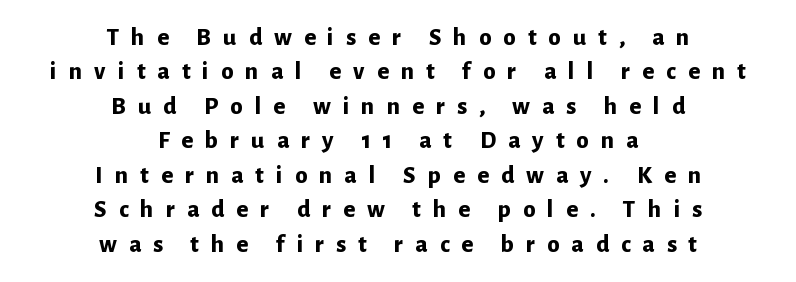
{"italic": "no", "bold": "yes", "underline": "no", "align": "center", "line_spacing": "normal", "line_spacing_ratio": 1.38, "letter_spacing": "wide", "letter_spacing_em": 0.48, "glyph_px": 25}
